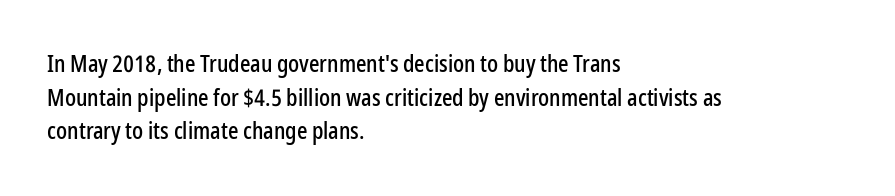
Notice how the passage keeps a crisp vertical edge on the left only. Ascenders rise straight up at ninety degrees. The passage shown is not underscored anywhere. Tracking value appears to be zero — textbook default spacing.
